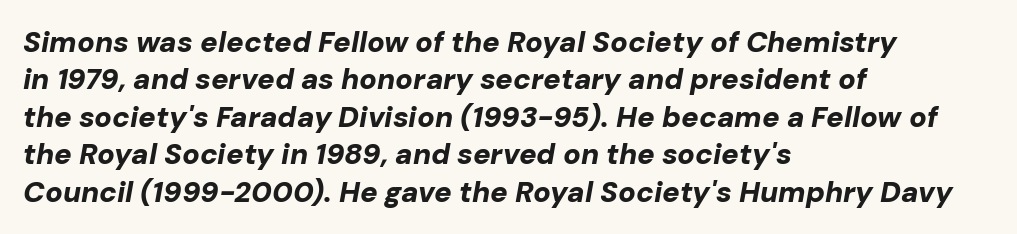
Q: Is the text bold? A: Yes.
Q: Is the text italic (slanted)? A: Yes, it leans right by about 10 degrees.
Q: Is the text underlined? A: No.
Q: How is the paragraph aligned? A: Left-aligned.
Q: Is the spacing between letters normal or unusually wide? A: Normal.
Q: Is the spacing between lines tight, normal or loose? A: Normal.
Q: Width (condensed, normal, or wide)? A: Normal.
Q: Stroke contrast? A: Low.
Q: x-height? A: Medium.
Q: Monospaced? A: No.
